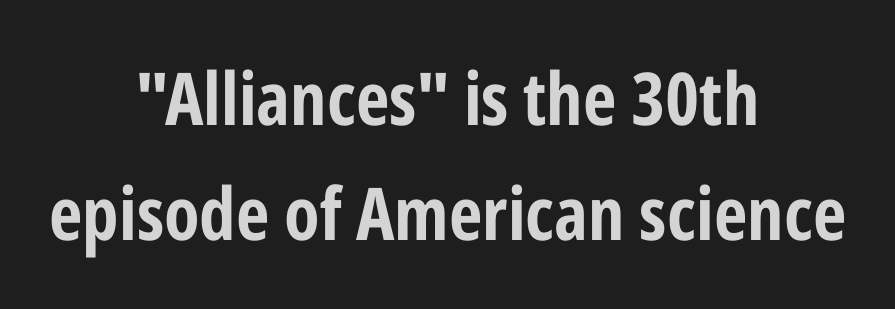
Q: Is the text bold? A: Yes.
Q: Is the text italic (slanted)? A: No, it is upright.
Q: Is the typeface a serif or a sans-serif typeface? A: Sans-serif.
Q: Is the text underlined? A: No.
Q: How is the paragraph aligned? A: Centered.
Q: Is the spacing between letters normal or unusually wide? A: Normal.
Q: Is the spacing between lines tight, normal or loose? A: Normal.
Q: Width (condensed, normal, or wide)? A: Condensed.
Q: Stroke contrast? A: Low.
Q: x-height? A: Medium.
Q: Monospaced? A: No.
